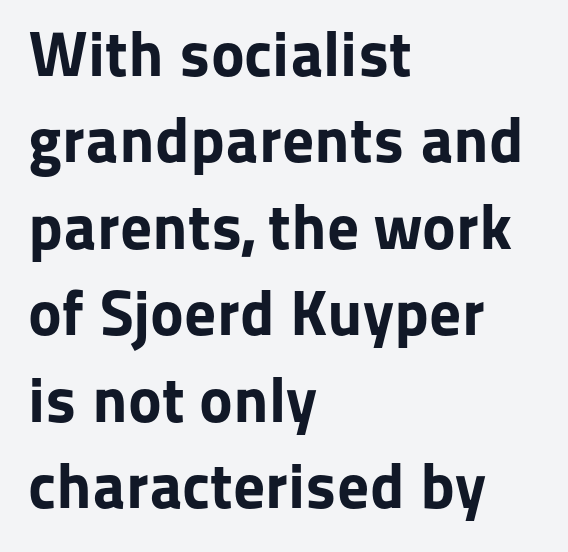
Q: Is the text bold? A: Yes.
Q: Is the text italic (slanted)? A: No, it is upright.
Q: Is the typeface a serif or a sans-serif typeface? A: Sans-serif.
Q: Is the text underlined? A: No.
Q: How is the paragraph aligned? A: Left-aligned.
Q: Is the spacing between letters normal or unusually wide? A: Normal.
Q: Is the spacing between lines tight, normal or loose? A: Normal.
Q: Width (condensed, normal, or wide)? A: Normal.
Q: Stroke contrast? A: Low.
Q: x-height? A: Medium.
Q: Monospaced? A: No.
